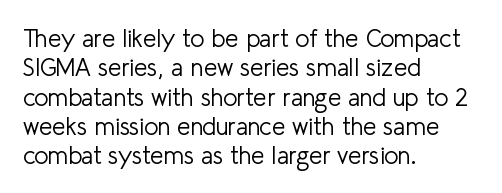
Notice how the stems are strictly vertical — no italics here. Standard letterfit; no display-style spreading of the glyphs. The space beneath each line is pristine and unruled. Counters stay open thanks to moderate or lighter strokes. A classic flush-left, rag-right setting is used for this passage.
